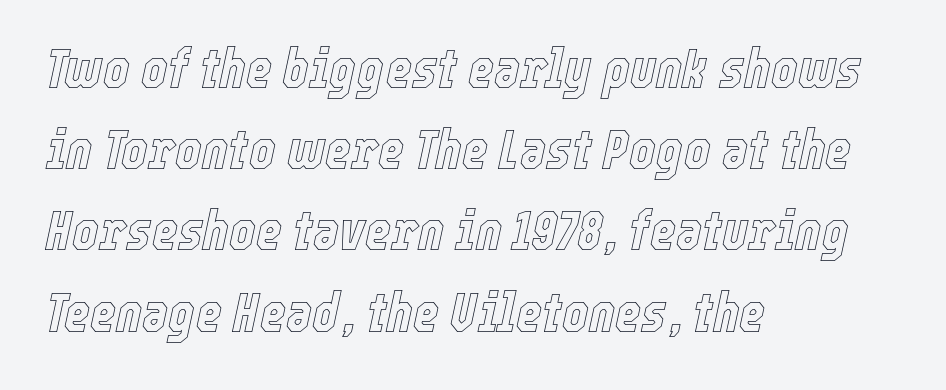
Q: Is the text italic (slanted)? A: Yes, it leans right by about 12 degrees.
Q: Is the text underlined? A: No.
Q: How is the paragraph aligned? A: Left-aligned.
Q: Is the spacing between letters normal or unusually wide? A: Normal.
Q: Is the spacing between lines tight, normal or loose? A: Normal.
Q: Width (condensed, normal, or wide)? A: Condensed.
Q: x-height? A: Medium.
Q: Monospaced? A: No.
